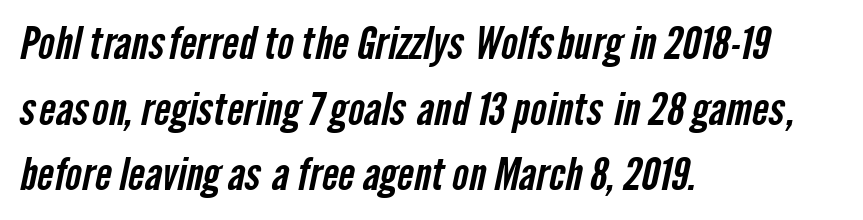
The image shows 44 px condensed sans-serif type; set left-aligned, normal line spacing (1.49x), normal letter spacing, not underlined; low stroke contrast and a medium x-height.
